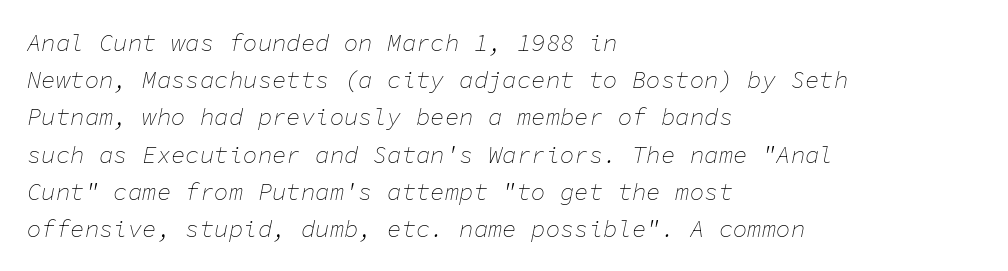
{"italic": "yes", "lean": "right", "slant_degrees": 11, "bold": "no", "underline": "no", "align": "left", "line_spacing": "normal", "line_spacing_ratio": 1.55, "letter_spacing": "normal", "letter_spacing_em": 0.0, "glyph_px": 24}
